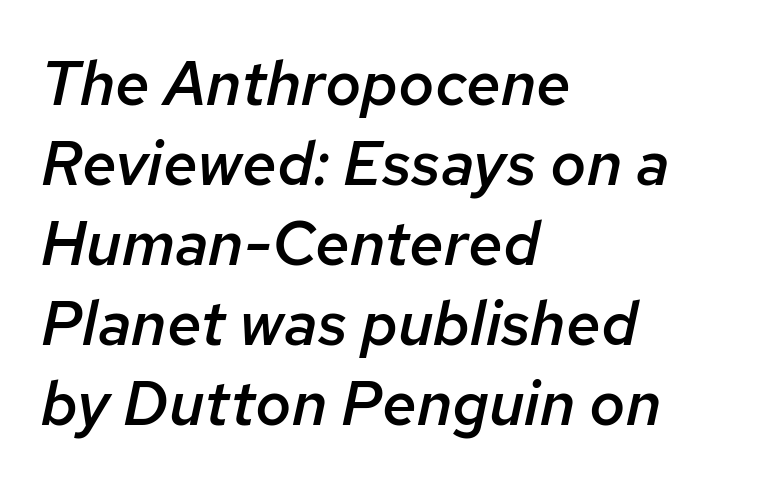
Q: Is the text bold? A: Semi-bold.
Q: Is the text italic (slanted)? A: Yes, it leans right by about 12 degrees.
Q: Is the text underlined? A: No.
Q: How is the paragraph aligned? A: Left-aligned.
Q: Is the spacing between letters normal or unusually wide? A: Normal.
Q: Is the spacing between lines tight, normal or loose? A: Normal.
Q: Width (condensed, normal, or wide)? A: Normal.
Q: Stroke contrast? A: Low.
Q: x-height? A: Medium.
Q: Monospaced? A: No.
